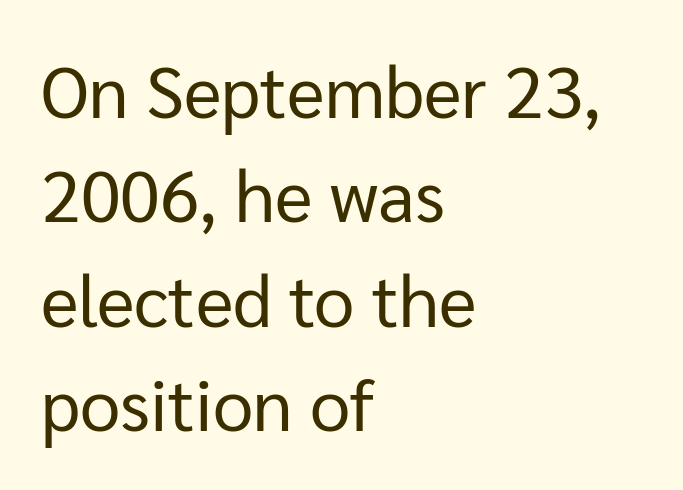
{"serif": "no", "italic": "no", "bold": "no", "weight": "regular", "width": "normal", "stroke_contrast": "low", "x_height": "medium", "monospaced": "no", "underline": "no", "align": "left", "line_spacing": "normal", "line_spacing_ratio": 1.45, "letter_spacing": "normal", "letter_spacing_em": 0.0, "glyph_px": 72}
